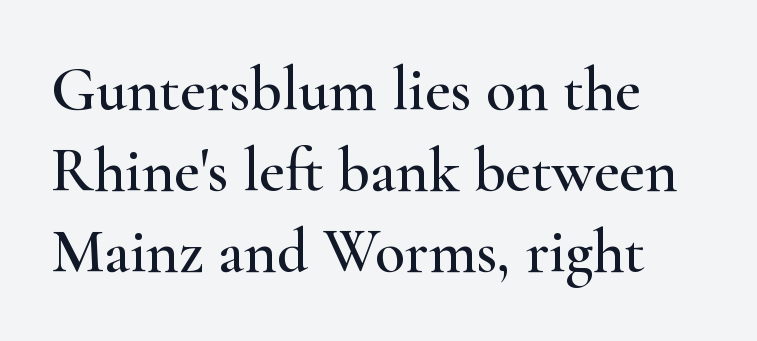
The image shows 62 px wide serif type, upright; set normal line spacing (1.31x), normal letter spacing, not underlined; high stroke contrast and a small x-height.
